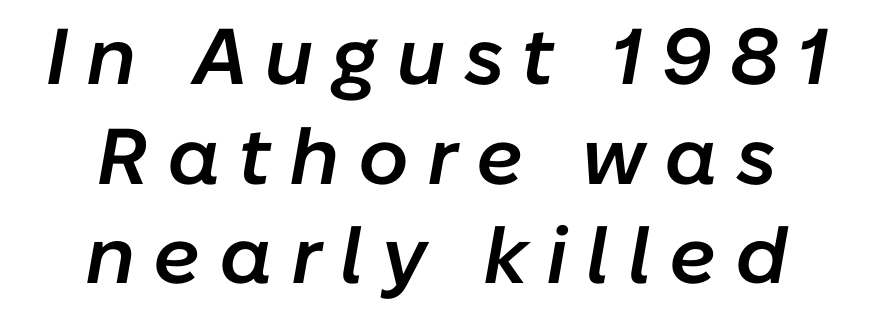
The image shows 79 px semibold type, italic (leaning right); set normal line spacing (1.26x), unusually wide letter spacing (+0.23 em), not underlined; low stroke contrast and a medium x-height.
